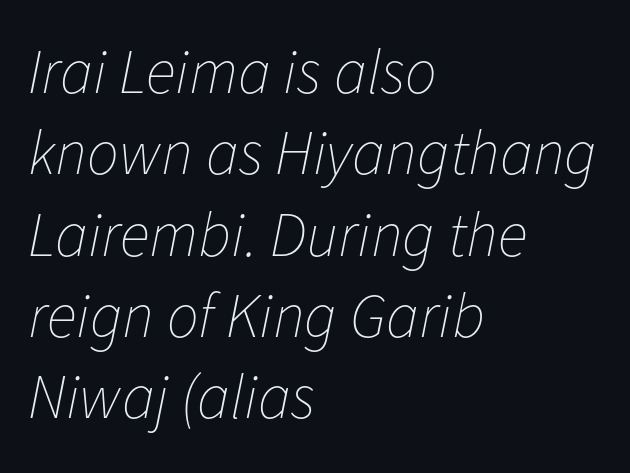
Normally led — the rows are evenly, conventionally spaced. Nothing heavy about these letters — not bold at all. The space beneath each line is pristine and unruled. These lines keep a tight, regular rhythm from letter to letter. The passage shown leans; its letterforms are oblique.
